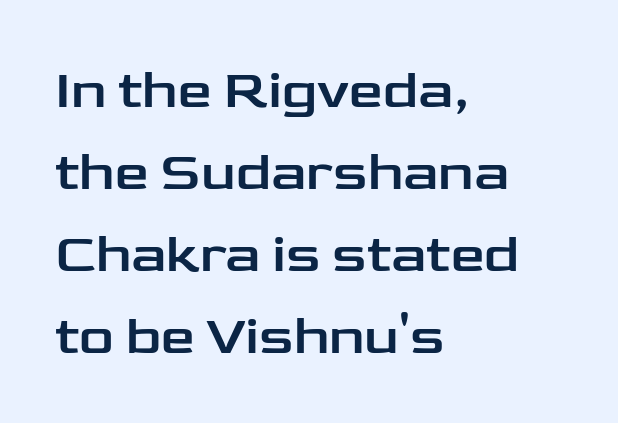
The text block is weighted toward the left margin, trailing off unevenly rightward. Classification — sans serif. What stands out about the letter spacing? Nothing — it is the standard amount. The face used here is proportionally spaced, like ordinary book or web type. The passage shown is not underscored anywhere. Does the leading feel generous? No, just average.
